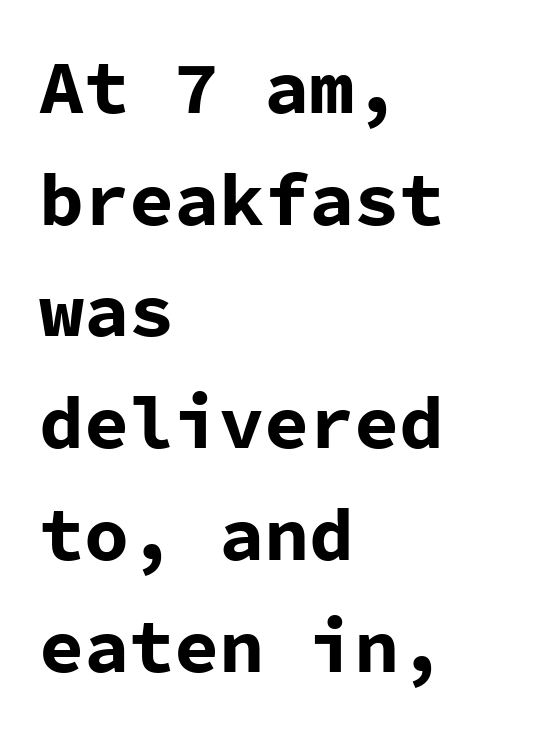
Look at the stroke-to-counter ratio: heavy, a bold. Fixed-width glyphs throughout — classic coding-font behaviour. Underlining? Definitely not there. Layout note: lines flush left.
